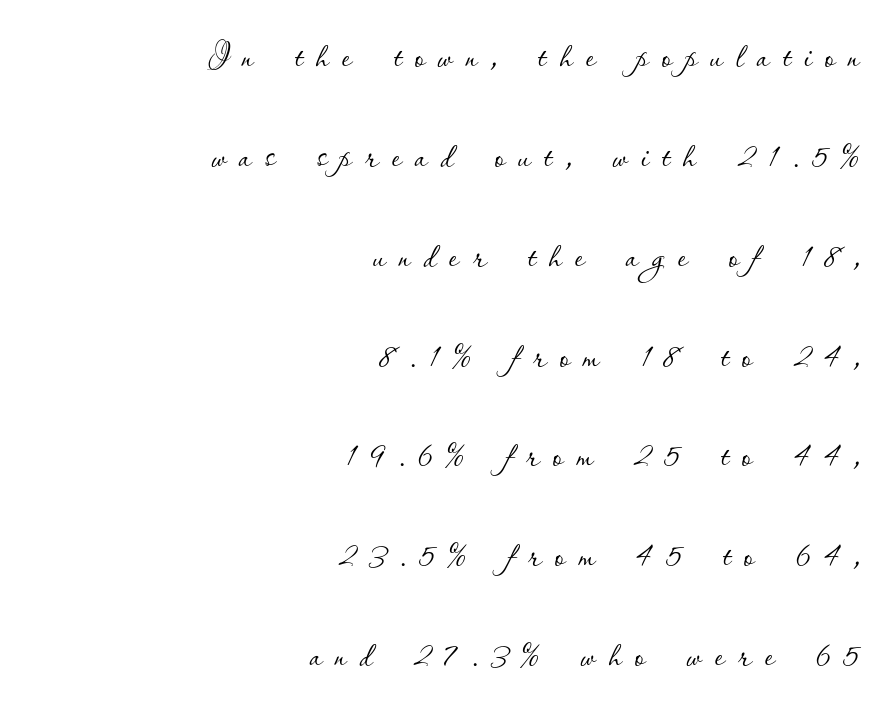
{"bold": "no", "weight": "thin", "width": "normal", "stroke_contrast": "low", "x_height": "small", "monospaced": "no", "underline": "no", "align": "right", "line_spacing": "loose", "line_spacing_ratio": 2.08, "letter_spacing": "wide", "letter_spacing_em": 0.27, "glyph_px": 48}
